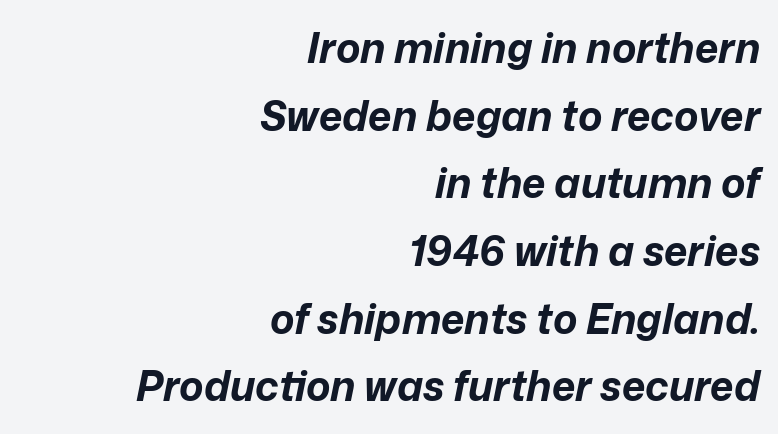
{"italic": "yes", "lean": "right", "slant_degrees": 12, "bold": "yes", "weight": "bold", "width": "normal", "stroke_contrast": "low", "x_height": "medium", "monospaced": "no", "underline": "no", "align": "right", "line_spacing": "normal", "line_spacing_ratio": 1.65, "letter_spacing": "normal", "letter_spacing_em": 0.0, "glyph_px": 41}
